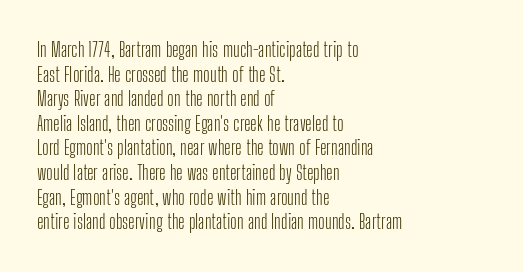
Q: Is the text bold? A: No.
Q: Is the text italic (slanted)? A: No, it is upright.
Q: Is the text underlined? A: No.
Q: How is the paragraph aligned? A: Left-aligned.
Q: Is the spacing between letters normal or unusually wide? A: Normal.
